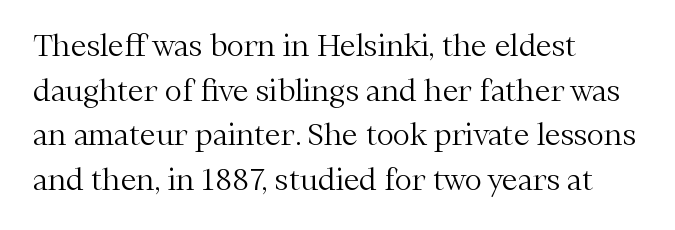
{"serif": "yes", "italic": "no", "bold": "no", "weight": "light", "width": "normal", "stroke_contrast": "medium", "x_height": "medium", "monospaced": "no", "underline": "no", "align": "left", "line_spacing": "normal", "line_spacing_ratio": 1.54, "letter_spacing": "normal", "letter_spacing_em": 0.0, "glyph_px": 29}
